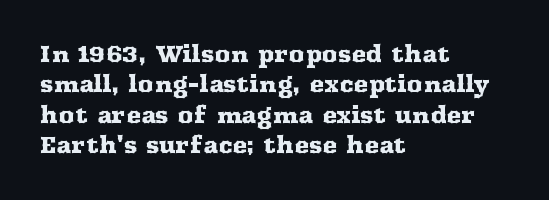
Descenders are the only things crossing below the line. The paragraph has a hard left edge and a soft right edge. Nothing unusual about the tracking: characters are spaced as the font intends. Vertically, the passage feels balanced, rows spaced as you'd expect. If you drew a line through each stem, it would be perfectly vertical.
